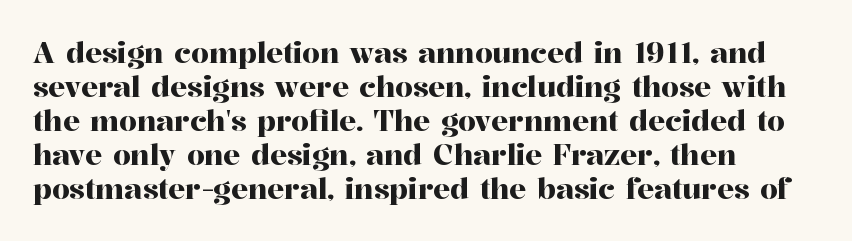
{"serif": "yes", "italic": "no", "width": "normal", "stroke_contrast": "high", "x_height": "medium", "monospaced": "no", "underline": "no", "align": "left", "line_spacing_ratio": 1.21, "letter_spacing": "normal", "letter_spacing_em": 0.0, "glyph_px": 28}
